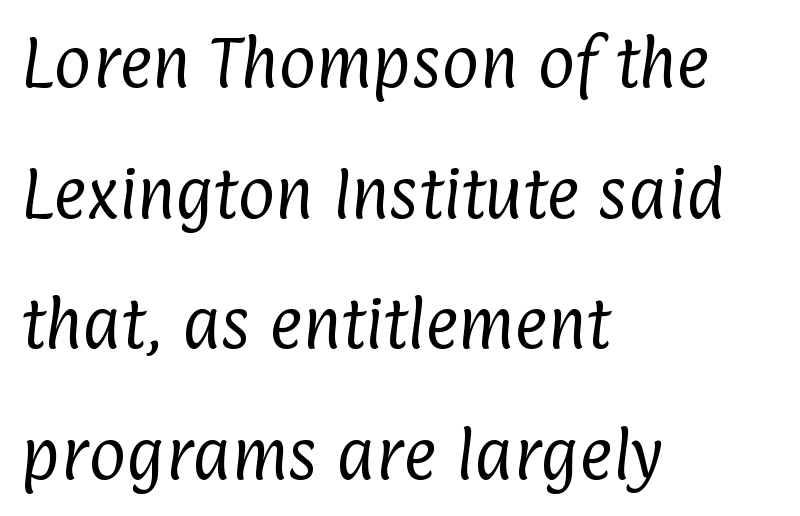
The image shows 57 px regular-weight, condensed sans-serif type; set left-aligned, loose line spacing (2.29x), normal letter spacing, not underlined; low stroke contrast and a medium x-height.
